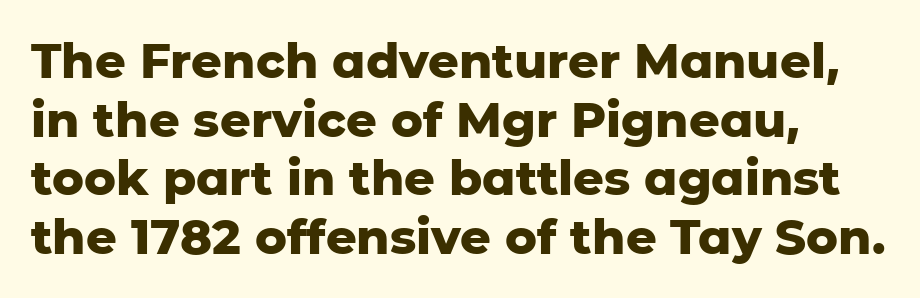
The image shows 48 px heavy sans-serif type, upright; set left-aligned, line spacing 1.22x, normal letter spacing, not underlined; low stroke contrast and a medium x-height.
